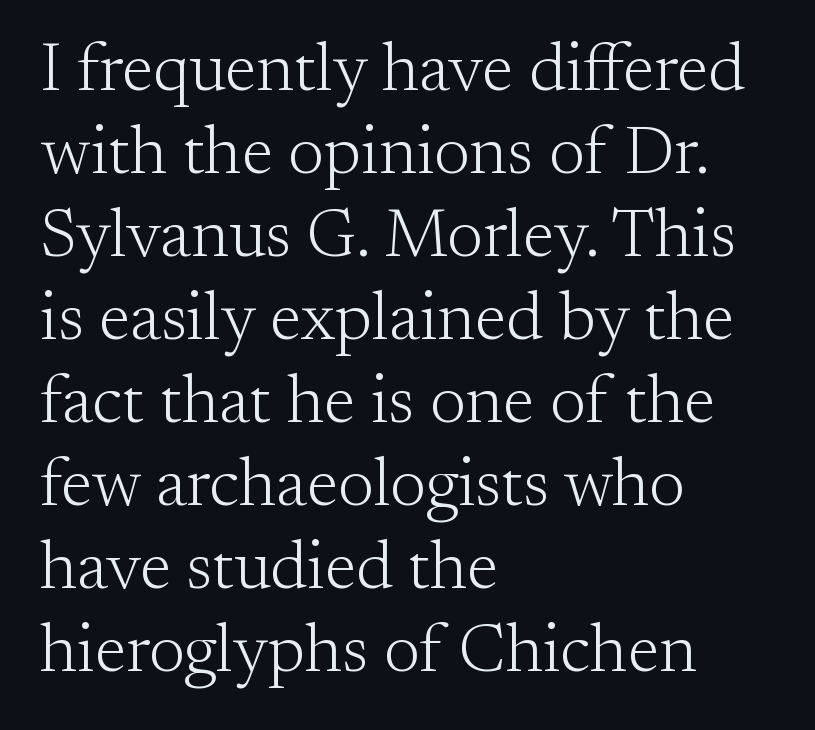
Every row of glyphs begins at an identical x-position on the left. No letter is thick-stroked: the sample isn't bold. Characters follow at the spacing the type designer built in. Lines of text with bare space underneath.
